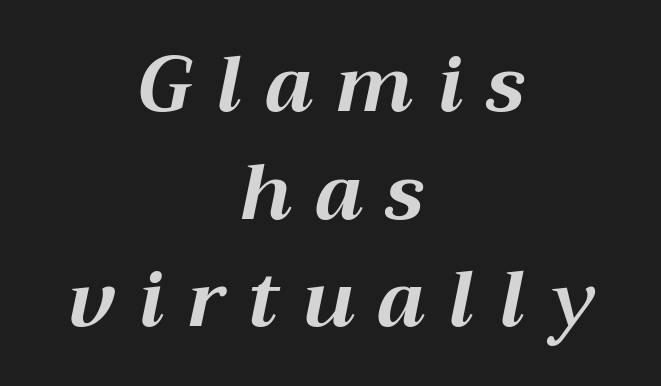
Q: Is the text bold? A: Yes.
Q: Is the text italic (slanted)? A: Yes, it leans right by about 12 degrees.
Q: Is the text underlined? A: No.
Q: How is the paragraph aligned? A: Centered.
Q: Is the spacing between letters normal or unusually wide? A: Unusually wide.
Q: Is the spacing between lines tight, normal or loose? A: Normal.
Q: Width (condensed, normal, or wide)? A: Normal.
Q: Stroke contrast? A: Medium.
Q: x-height? A: Medium.
Q: Monospaced? A: No.
